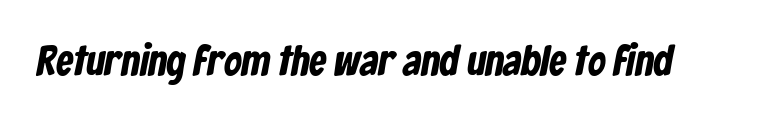
The image shows 43 px condensed sans-serif type; set normal letter spacing, not underlined; low stroke contrast and a medium x-height.
